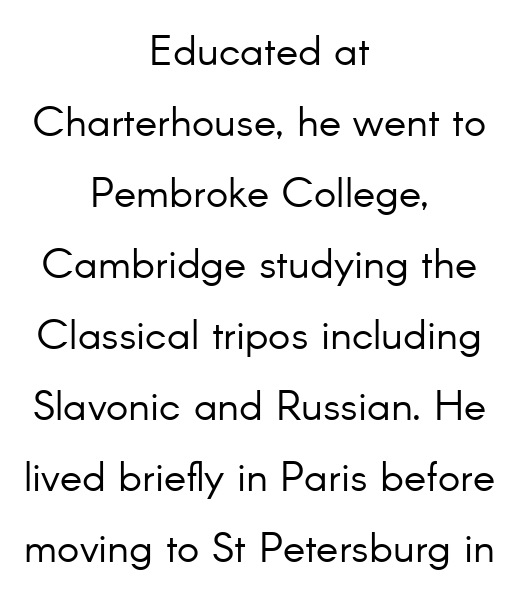
Do the letters lean? They stand straight. Students, observe: this is what conventionally led text looks like. This is not heavy type; no bold has been used. What kind of face is this? One without serifs — a sans. Each word holds together tightly as a unit, with standard inter-letter gaps. A clean baseline with only descenders dipping below it.
